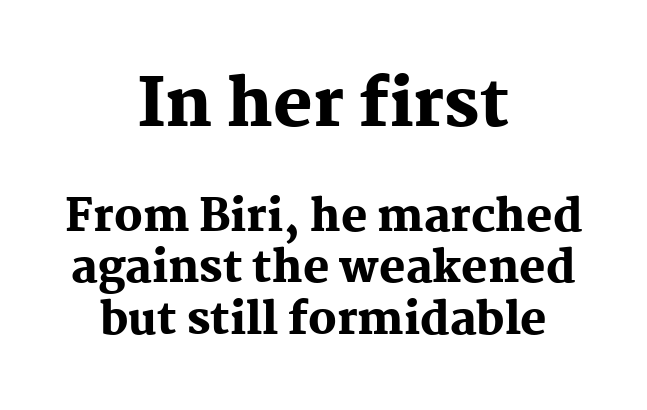
These words are printed bold, with thick strokes throughout. Anything drawn beneath the words? Only blank space. A typesetter would mark this as roman, not italic. Is this a fixed-width face? No — the glyphs have proportional, varying widths. Block one is the big one; block two sits smaller underneath. Alignment: centered.
